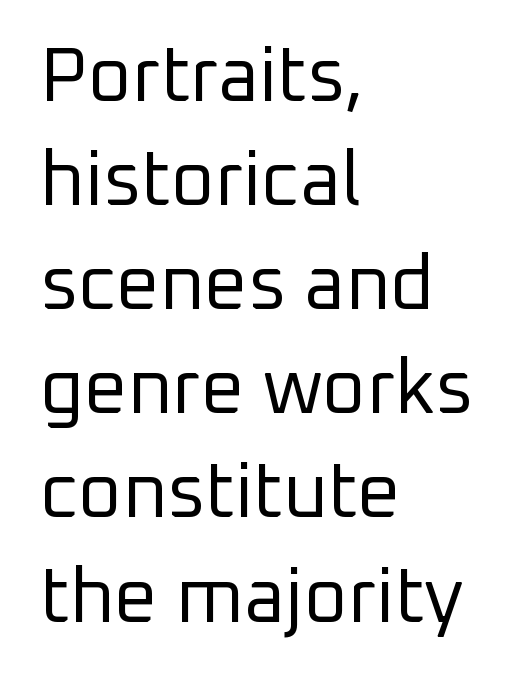
The image shows 76 px regular-weight sans-serif type, upright; set left-aligned, normal line spacing (1.37x), normal letter spacing, not underlined; low stroke contrast and a medium x-height.
